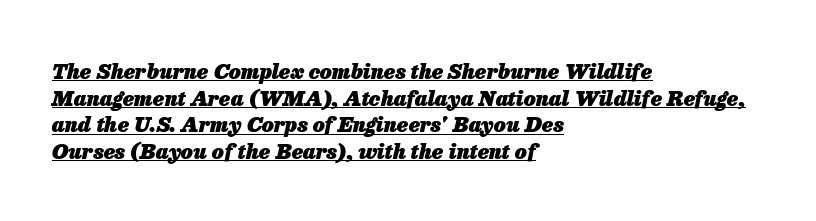
Q: Is the text bold? A: Yes.
Q: Is the text italic (slanted)? A: Yes, it leans right by about 13 degrees.
Q: Is the text underlined? A: Yes.
Q: How is the paragraph aligned? A: Left-aligned.
Q: Is the spacing between letters normal or unusually wide? A: Normal.
Q: Is the spacing between lines tight, normal or loose? A: Normal.
